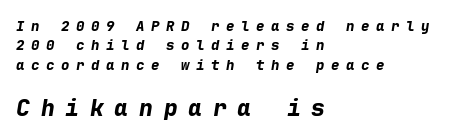
Is the type bold? Yes — the strokes are clearly thick and heavy. It's the slanting kind of type. No word sits above an underline. Small over large — that's the arrangement of the two blocks here. Notice how descenders clear the ascenders below comfortably — that's standard leading. Tracking value appears strongly positive — letters spread wide.
